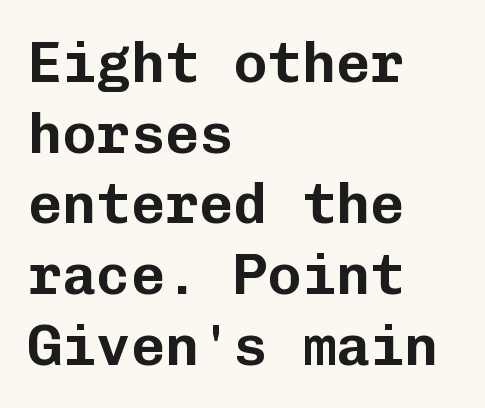
Q: Is the text italic (slanted)? A: No, it is upright.
Q: Is the typeface a serif or a sans-serif typeface? A: Sans-serif.
Q: Is the text underlined? A: No.
Q: How is the paragraph aligned? A: Left-aligned.
Q: Is the spacing between letters normal or unusually wide? A: Normal.
Q: Width (condensed, normal, or wide)? A: Normal.
Q: Stroke contrast? A: Low.
Q: x-height? A: Medium.
Q: Monospaced? A: Yes.
